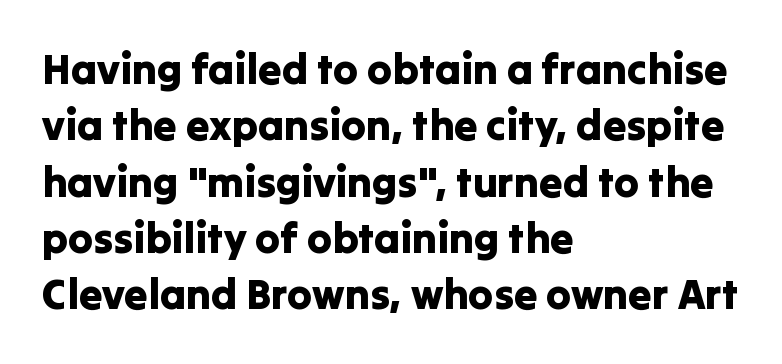
Inter-character spacing is left at the font's built-in metrics. Characters remain perfectly vertical along every line. Clear beneath every line of the passage. These lines are rendered in a variable-pitch font. Does the type have serifs? No, each stem ends abruptly.
